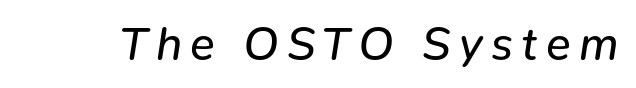
A typesetter would call this proportional, since set widths differ per character. Italic: yes, the glyphs are oblique. The face looks like a standard text weight, possibly lighter. Quick note: underline off.
